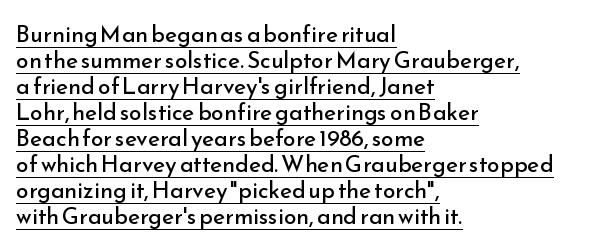
Rendered with straight, roman letterforms. Notice how the passage keeps a crisp vertical edge on the left only. A typesetter would call this zero additional tracking. These characters rest on top of a visible drawn line.
